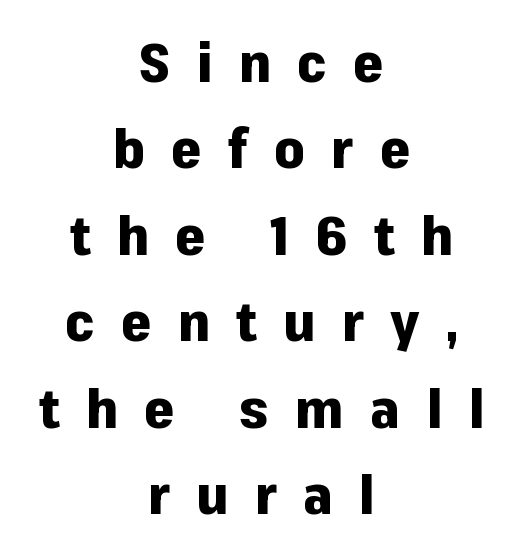
The image shows 54 px heavy sans-serif type, upright; set centered, normal line spacing (1.6x), unusually wide letter spacing (+0.49 em), not underlined; low stroke contrast and a medium x-height.
